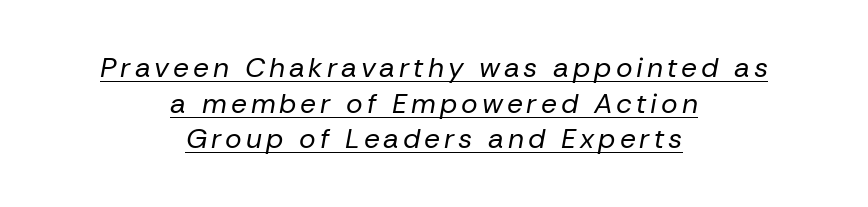
Q: Is the text bold? A: No.
Q: Is the text italic (slanted)? A: Yes, it leans right by about 10 degrees.
Q: Is the text underlined? A: Yes.
Q: How is the paragraph aligned? A: Centered.
Q: Is the spacing between lines tight, normal or loose? A: Normal.
Q: Width (condensed, normal, or wide)? A: Normal.
Q: Stroke contrast? A: Low.
Q: x-height? A: Medium.
Q: Monospaced? A: No.
